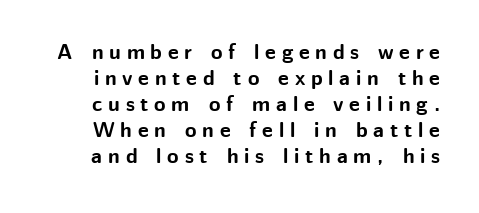
{"italic": "no", "bold": "yes", "underline": "no", "line_spacing_ratio": 1.24, "letter_spacing": "wide", "letter_spacing_em": 0.27, "glyph_px": 21}
